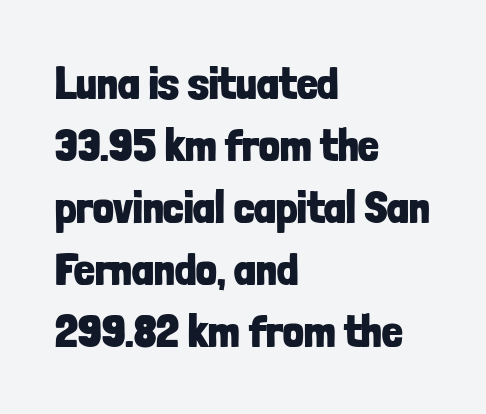
The image shows 46 px bold, condensed sans-serif type, upright; set left-aligned, normal line spacing (1.35x), normal letter spacing, not underlined; low stroke contrast and a medium x-height.
